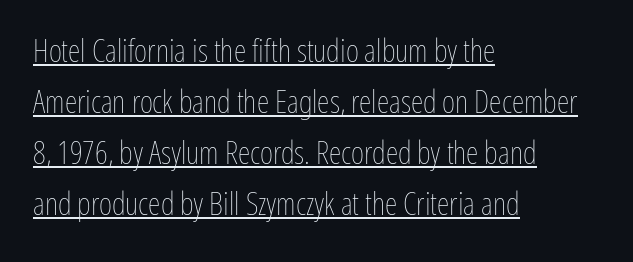
Q: Is the text bold? A: No.
Q: Is the text italic (slanted)? A: No, it is upright.
Q: Is the text underlined? A: Yes.
Q: How is the paragraph aligned? A: Left-aligned.
Q: Is the spacing between letters normal or unusually wide? A: Normal.
Q: Is the spacing between lines tight, normal or loose? A: Normal.
Q: Width (condensed, normal, or wide)? A: Condensed.
Q: Stroke contrast? A: Low.
Q: x-height? A: Medium.
Q: Monospaced? A: No.
